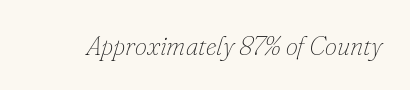
Characters are canted at an angle relative to the baseline's perpendicular. The specimen omits any rule beneath the text block's lines. The face looks like a standard text weight, possibly lighter. How are the letters spaced? Ordinarily, with no added tracking.
